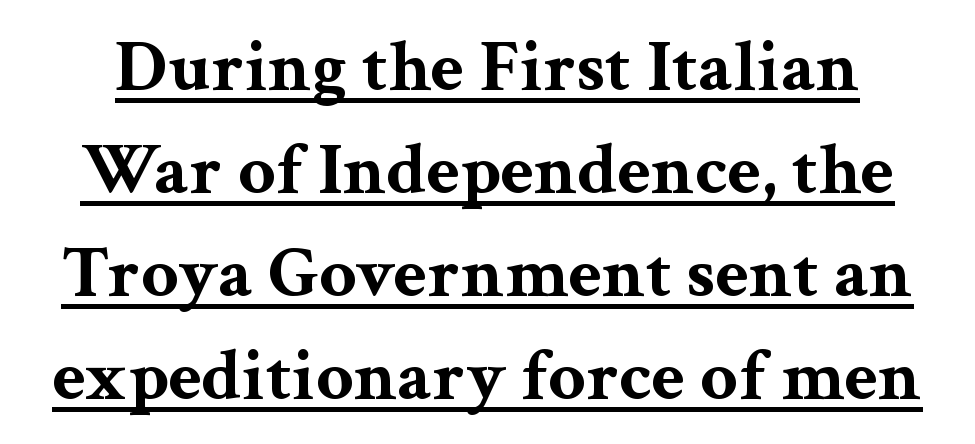
Honestly, the row spacing looks completely unremarkable. The letters stand upright; this is a roman face. Look at the bottom of the vertical strokes: they flare into serifs here. Typesetter's note: full bold, strokes at maximum text heaviness. Default kerning and tracking; the words read as compact shapes.
